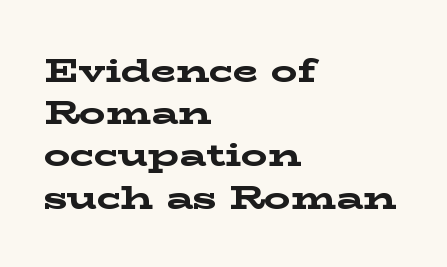
The image shows 33 px bold, wide serif type, upright; set left-aligned, normal line spacing (1.28x), normal letter spacing, not underlined; low stroke contrast and a medium x-height.
